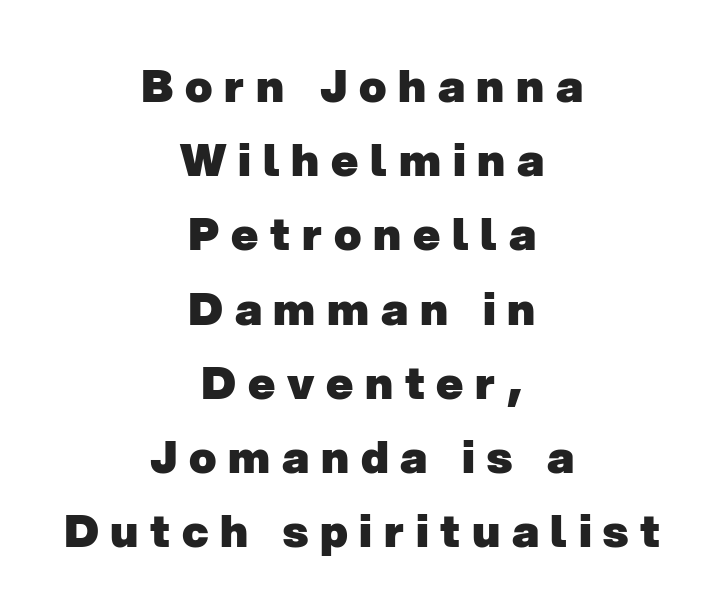
{"serif": "no", "bold": "yes", "weight": "heavy", "width": "normal", "stroke_contrast": "low", "x_height": "medium", "monospaced": "no", "underline": "no", "align": "center", "line_spacing": "normal", "line_spacing_ratio": 1.65, "letter_spacing": "wide", "letter_spacing_em": 0.26, "glyph_px": 45}
